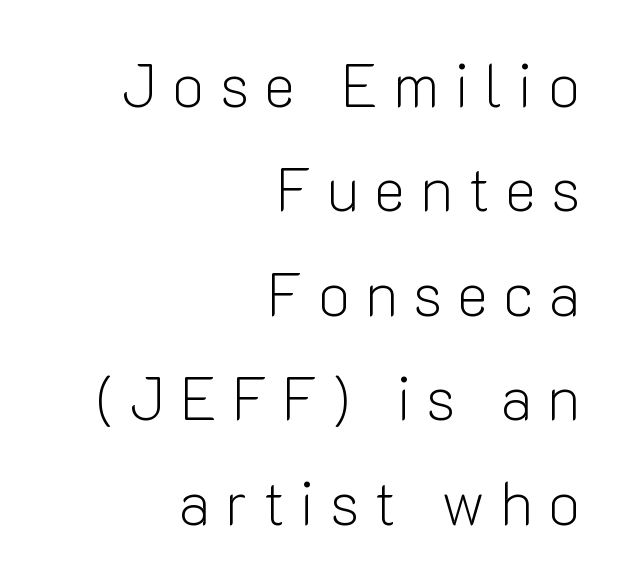
{"serif": "no", "italic": "no", "bold": "no", "weight": "light", "width": "normal", "stroke_contrast": "low", "x_height": "medium", "monospaced": "no", "underline": "no", "align": "right", "line_spacing_ratio": 1.74, "letter_spacing": "wide", "letter_spacing_em": 0.25, "glyph_px": 60}
